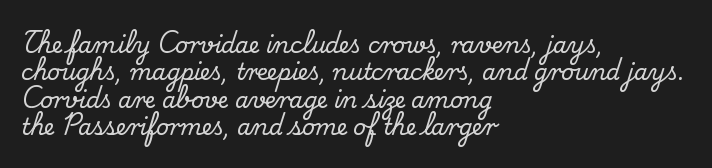
Q: Is the text italic (slanted)? A: Yes.
Q: Is the text underlined? A: No.
Q: How is the paragraph aligned? A: Left-aligned.
Q: Is the spacing between letters normal or unusually wide? A: Normal.
